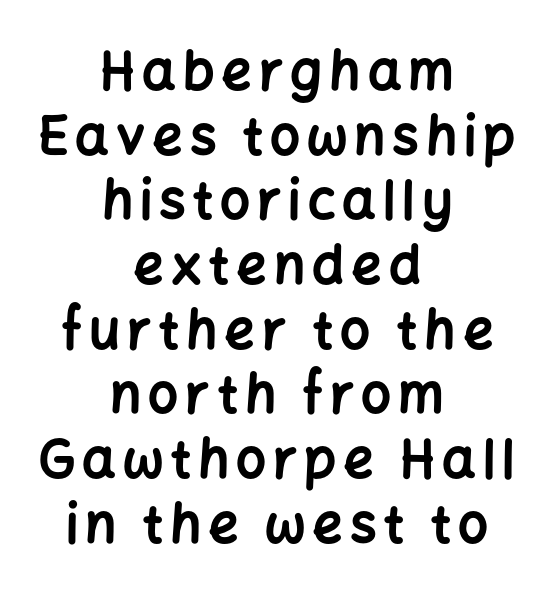
Q: Is the text bold? A: Yes.
Q: Is the text italic (slanted)? A: No, it is upright.
Q: Is the typeface a serif or a sans-serif typeface? A: Sans-serif.
Q: Is the text underlined? A: No.
Q: How is the paragraph aligned? A: Centered.
Q: Width (condensed, normal, or wide)? A: Normal.
Q: Stroke contrast? A: Low.
Q: x-height? A: Medium.
Q: Monospaced? A: No.
